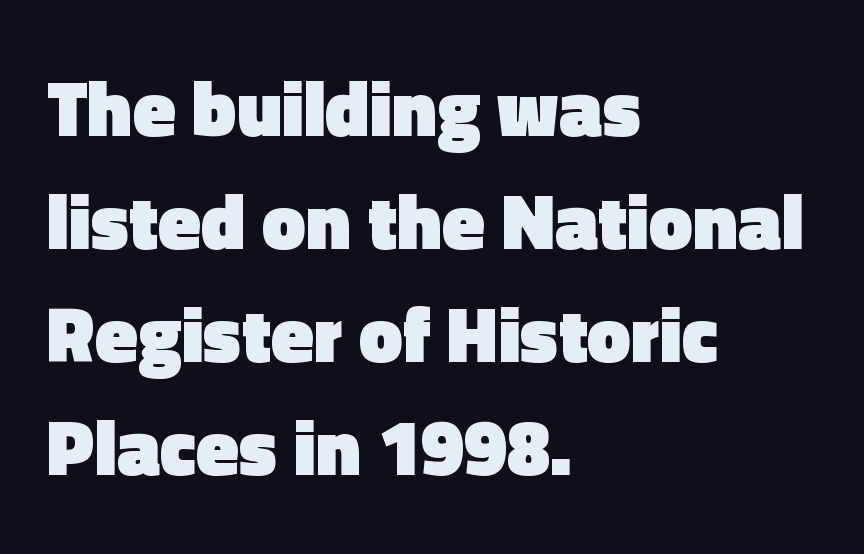
The image shows 78 px heavy sans-serif type, upright; set left-aligned, normal line spacing (1.45x), normal letter spacing, not underlined; a medium x-height.
